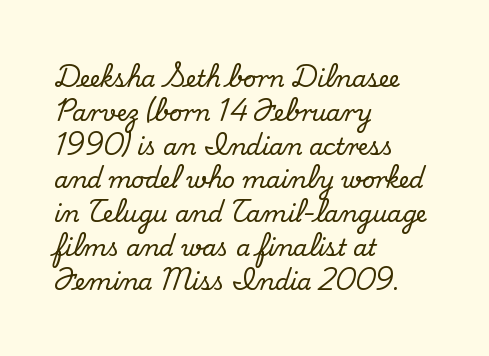
Q: Is the text italic (slanted)? A: Yes.
Q: Is the text underlined? A: No.
Q: How is the paragraph aligned? A: Left-aligned.
Q: Is the spacing between letters normal or unusually wide? A: Normal.
Q: Is the spacing between lines tight, normal or loose? A: Normal.
